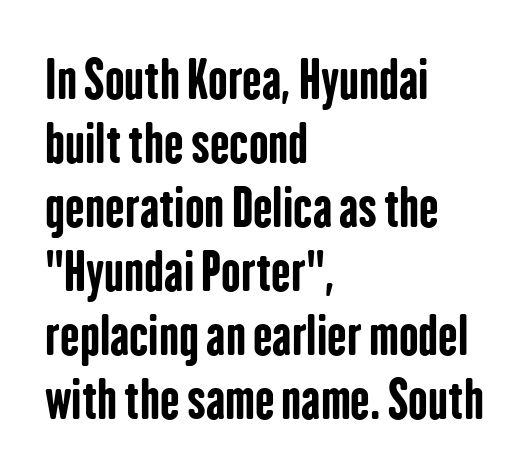
{"serif": "no", "italic": "no", "bold": "yes", "weight": "bold", "width": "condensed", "stroke_contrast": "low", "x_height": "medium", "monospaced": "no", "underline": "no", "align": "left", "line_spacing_ratio": 1.23, "letter_spacing": "normal", "letter_spacing_em": 0.0, "glyph_px": 52}
